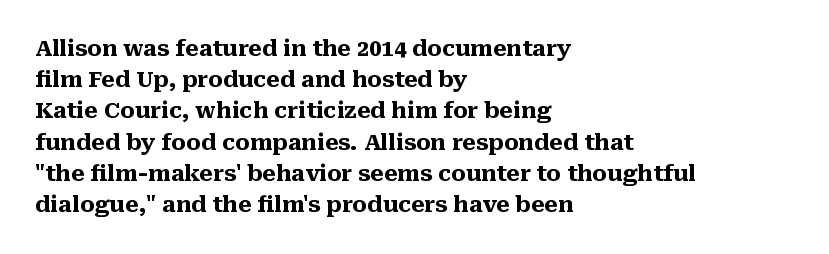
{"italic": "no", "bold": "yes", "underline": "no", "align": "left", "line_spacing": "normal", "line_spacing_ratio": 1.42, "letter_spacing": "normal", "letter_spacing_em": 0.0, "glyph_px": 22}
